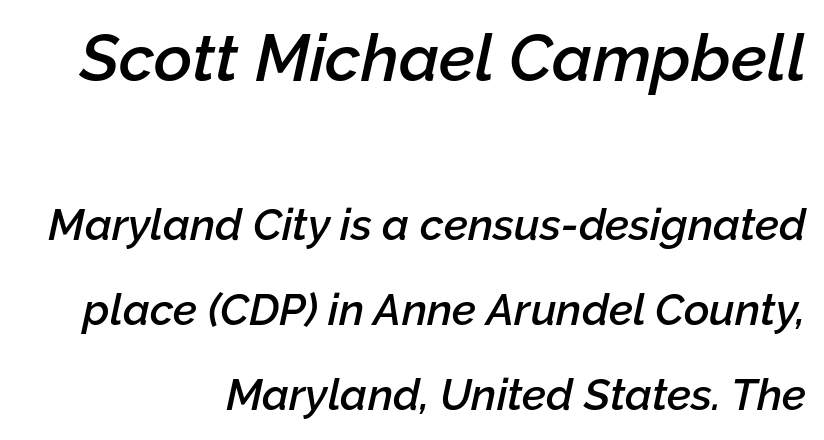
Q: Is the text bold? A: Semi-bold.
Q: Is the text italic (slanted)? A: Yes, it leans right by about 12 degrees.
Q: Is the text underlined? A: No.
Q: How is the paragraph aligned? A: Right-aligned.
Q: Is the spacing between letters normal or unusually wide? A: Normal.
Q: Is the spacing between lines tight, normal or loose? A: Loose.
Q: Which block of text is set in a larger size, the first (top) or the second (bottom)? A: The first (top) one.
Q: Width (condensed, normal, or wide)? A: Normal.
Q: Stroke contrast? A: Low.
Q: x-height? A: Medium.
Q: Monospaced? A: No.
